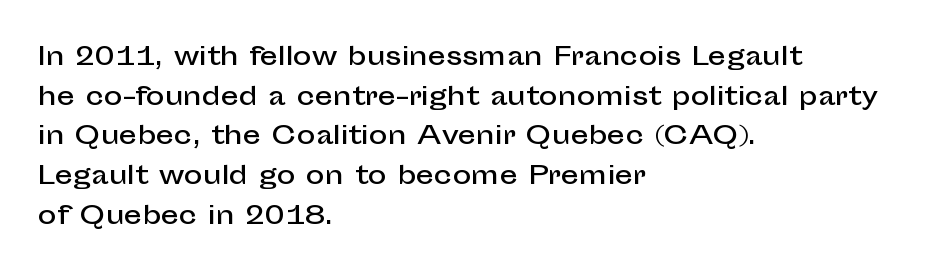
The image shows 25 px text type, upright; set left-aligned, normal line spacing (1.59x), normal letter spacing, not underlined.
